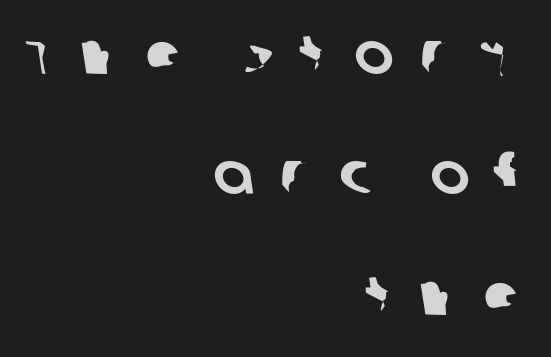
The image shows 59 px sans-serif type; set right-aligned, loose line spacing (2.04x), unusually wide letter spacing (+0.45 em), not underlined; low stroke contrast and a large x-height.
